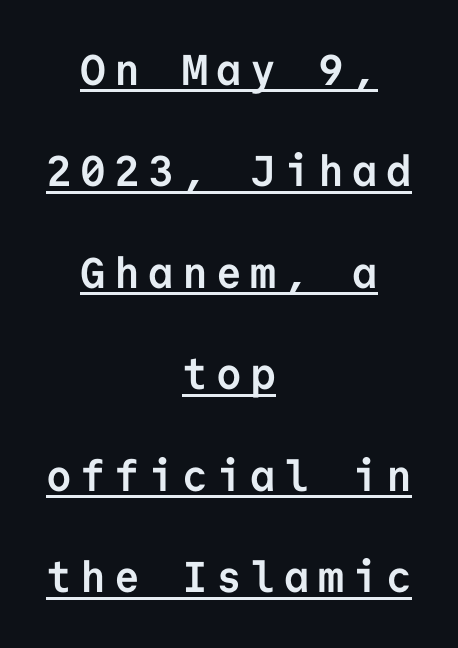
Q: Is the text bold? A: Yes.
Q: Is the text italic (slanted)? A: No, it is upright.
Q: Is the typeface a serif or a sans-serif typeface? A: Sans-serif.
Q: Is the text underlined? A: Yes.
Q: How is the paragraph aligned? A: Centered.
Q: Is the spacing between lines tight, normal or loose? A: Loose.
Q: Width (condensed, normal, or wide)? A: Normal.
Q: Stroke contrast? A: Low.
Q: x-height? A: Medium.
Q: Monospaced? A: Yes.
